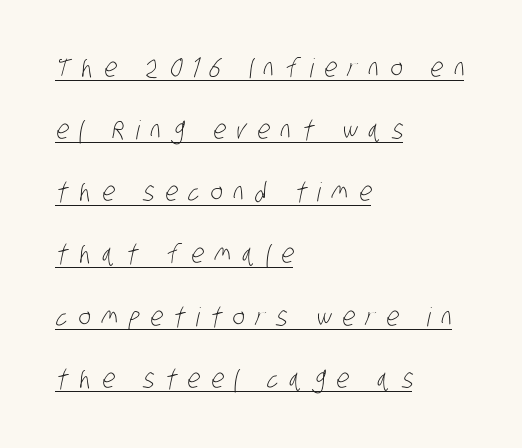
Q: Is the text bold? A: No.
Q: Is the text underlined? A: Yes.
Q: How is the paragraph aligned? A: Left-aligned.
Q: Is the spacing between letters normal or unusually wide? A: Unusually wide.
Q: Is the spacing between lines tight, normal or loose? A: Loose.
